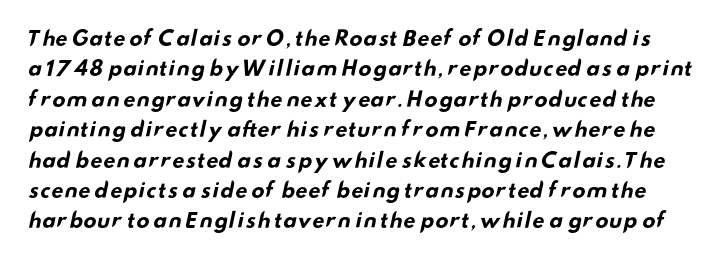
{"bold": "yes", "underline": "no", "line_spacing": "normal", "line_spacing_ratio": 1.52, "letter_spacing": "normal", "letter_spacing_em": 0.0, "glyph_px": 20}
